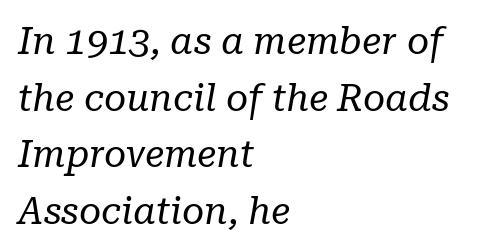
The image shows 38 px regular-weight serif type, italic (leaning right); set left-aligned, normal line spacing (1.49x), normal letter spacing, not underlined; low stroke contrast and a medium x-height.
